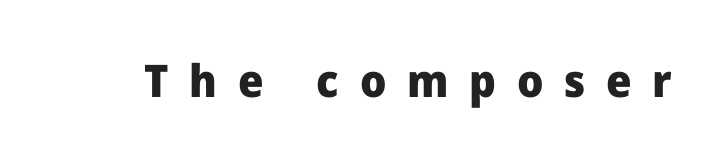
Q: Is the text bold? A: Yes.
Q: Is the text italic (slanted)? A: No, it is upright.
Q: Is the typeface a serif or a sans-serif typeface? A: Sans-serif.
Q: Is the text underlined? A: No.
Q: Is the spacing between letters normal or unusually wide? A: Unusually wide.
Q: Width (condensed, normal, or wide)? A: Normal.
Q: Stroke contrast? A: Low.
Q: x-height? A: Medium.
Q: Monospaced? A: No.
